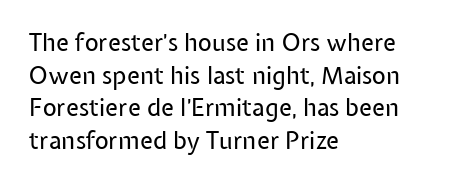
{"italic": "no", "bold": "no", "underline": "no", "align": "left", "line_spacing": "normal", "line_spacing_ratio": 1.36, "letter_spacing": "normal", "letter_spacing_em": 0.0, "glyph_px": 24}
